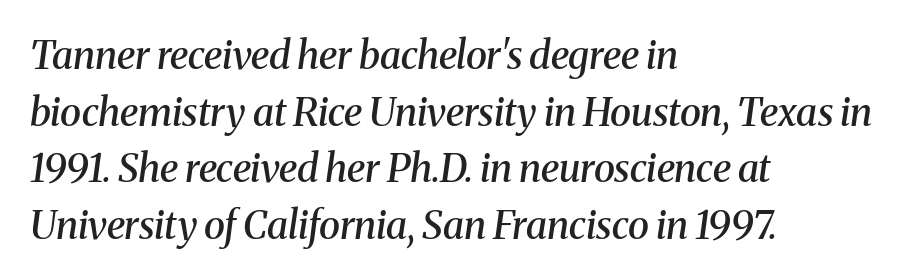
Spacing between characters is what you'd get straight out of the box. The face used here is proportionally spaced, like ordinary book or web type. Horizontal bands of white between lines are of average thickness. Classification — serif.
